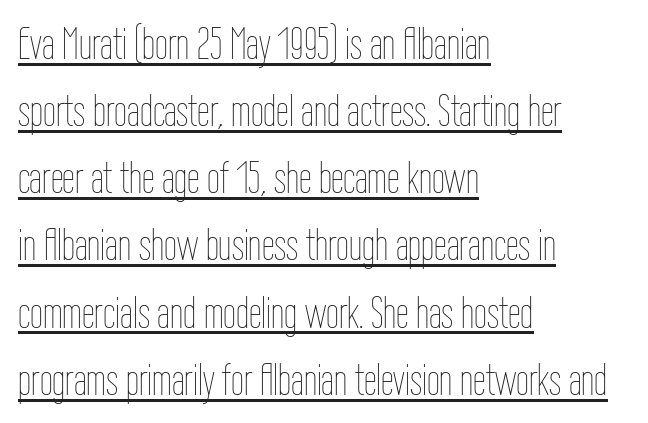
Q: Is the text bold? A: No.
Q: Is the text italic (slanted)? A: No, it is upright.
Q: Is the text underlined? A: Yes.
Q: How is the paragraph aligned? A: Left-aligned.
Q: Is the spacing between letters normal or unusually wide? A: Normal.
Q: Is the spacing between lines tight, normal or loose? A: Normal.
Q: Width (condensed, normal, or wide)? A: Condensed.
Q: Stroke contrast? A: Low.
Q: x-height? A: Medium.
Q: Monospaced? A: No.
